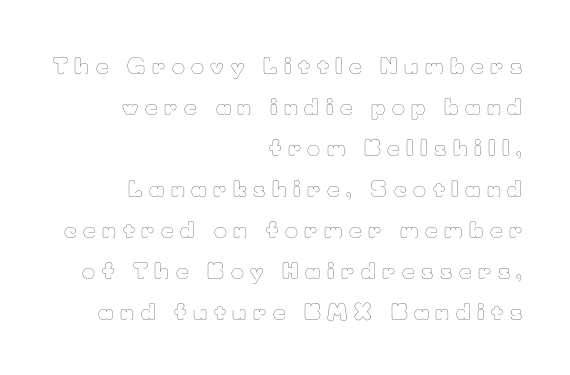
Does extra space separate the letters? Yes, quite a lot of it. Casual observation: everything's shoved over to the right. Posture: straight, roman, zero tilt. Stem width sits at or under what a default text font uses. Clear beneath every line of the passage.
